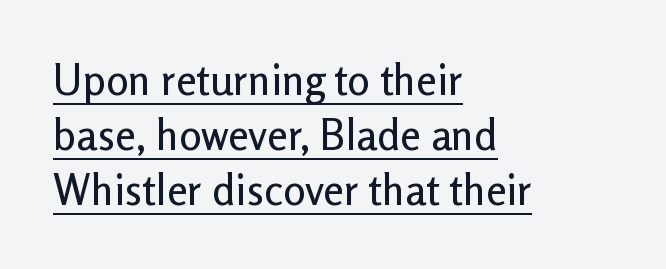
The image shows 42 px sans-serif type, upright; set left-aligned, normal line spacing (1.31x), normal letter spacing, underlined; low stroke contrast and a medium x-height.
